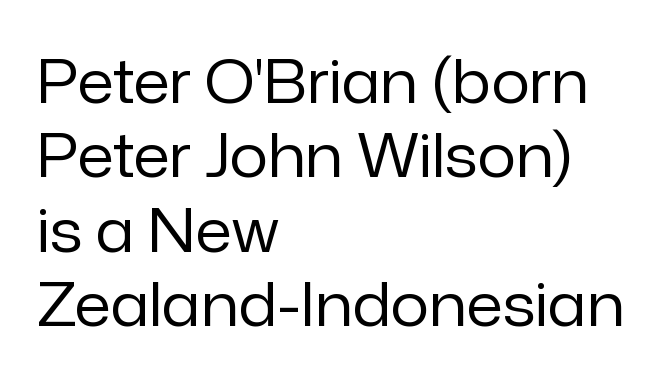
The letters carry no serifs — their stems end cleanly without finishing strokes. Visually the block forms a straight wall on the left and a jagged coastline on the right. Plain, unruled lines of type. Heft: none added — not bold.
